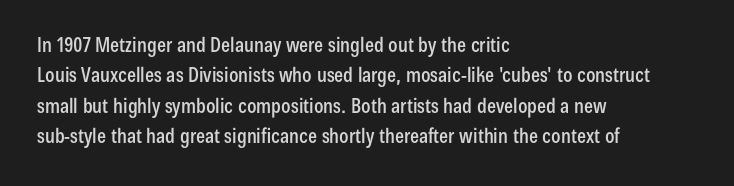
Q: Is the text italic (slanted)? A: No, it is upright.
Q: Is the text underlined? A: No.
Q: How is the paragraph aligned? A: Left-aligned.
Q: Is the spacing between letters normal or unusually wide? A: Normal.
Q: Is the spacing between lines tight, normal or loose? A: Normal.
